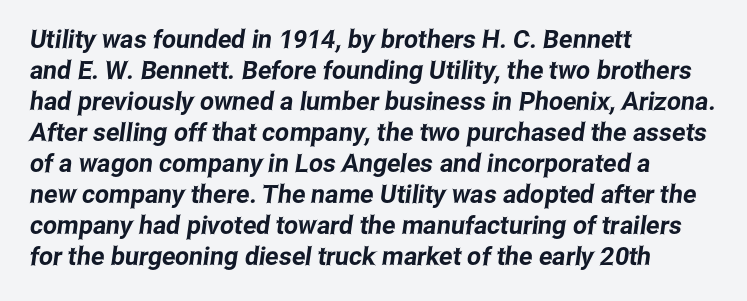
Q: Is the text underlined? A: No.
Q: How is the paragraph aligned? A: Left-aligned.
Q: Is the spacing between letters normal or unusually wide? A: Normal.
